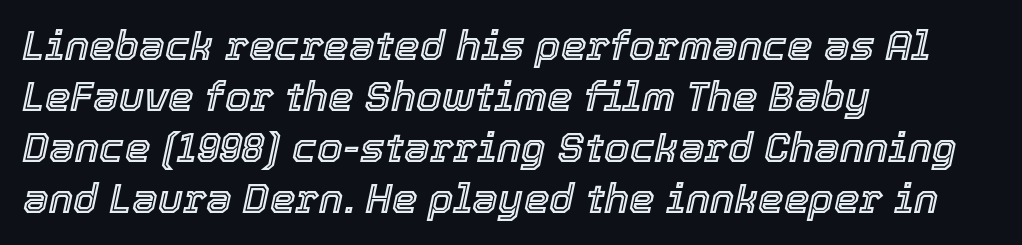
Q: Is the text italic (slanted)? A: Yes, it leans right by about 12 degrees.
Q: Is the text underlined? A: No.
Q: How is the paragraph aligned? A: Left-aligned.
Q: Is the spacing between letters normal or unusually wide? A: Normal.
Q: Width (condensed, normal, or wide)? A: Normal.
Q: x-height? A: Medium.
Q: Monospaced? A: No.
